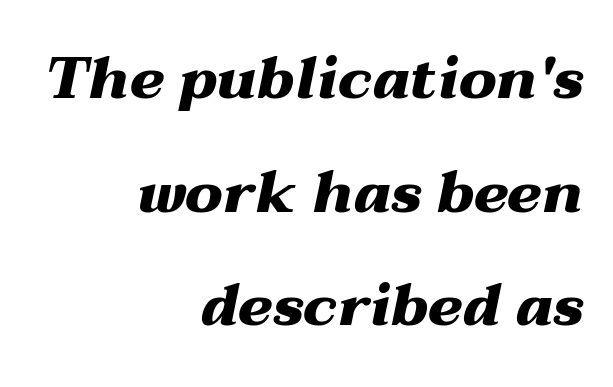
Q: Is the text bold? A: Yes.
Q: Is the text italic (slanted)? A: Yes, it leans right by about 12 degrees.
Q: Is the text underlined? A: No.
Q: How is the paragraph aligned? A: Right-aligned.
Q: Is the spacing between letters normal or unusually wide? A: Normal.
Q: Is the spacing between lines tight, normal or loose? A: Loose.
Q: Width (condensed, normal, or wide)? A: Wide.
Q: Stroke contrast? A: Medium.
Q: x-height? A: Medium.
Q: Monospaced? A: No.
